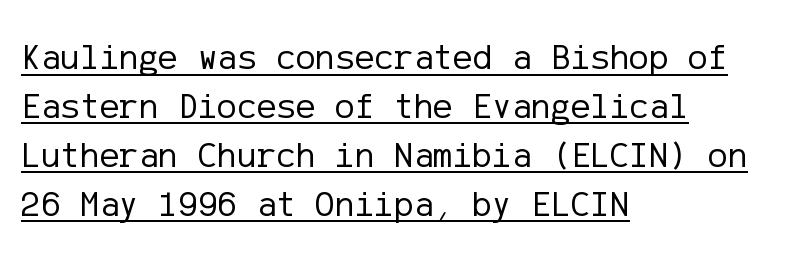
Q: Is the text bold? A: No.
Q: Is the text italic (slanted)? A: No, it is upright.
Q: Is the typeface a serif or a sans-serif typeface? A: Sans-serif.
Q: Is the text underlined? A: Yes.
Q: How is the paragraph aligned? A: Left-aligned.
Q: Is the spacing between letters normal or unusually wide? A: Normal.
Q: Is the spacing between lines tight, normal or loose? A: Normal.
Q: Width (condensed, normal, or wide)? A: Normal.
Q: Stroke contrast? A: Low.
Q: x-height? A: Medium.
